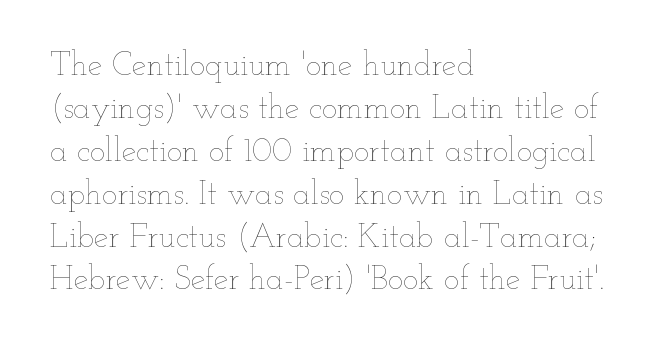
{"italic": "no", "bold": "no", "weight": "thin", "width": "wide", "stroke_contrast": "low", "x_height": "small", "monospaced": "no", "underline": "no", "align": "left", "line_spacing": "normal", "line_spacing_ratio": 1.3, "letter_spacing": "normal", "letter_spacing_em": 0.0, "glyph_px": 33}
